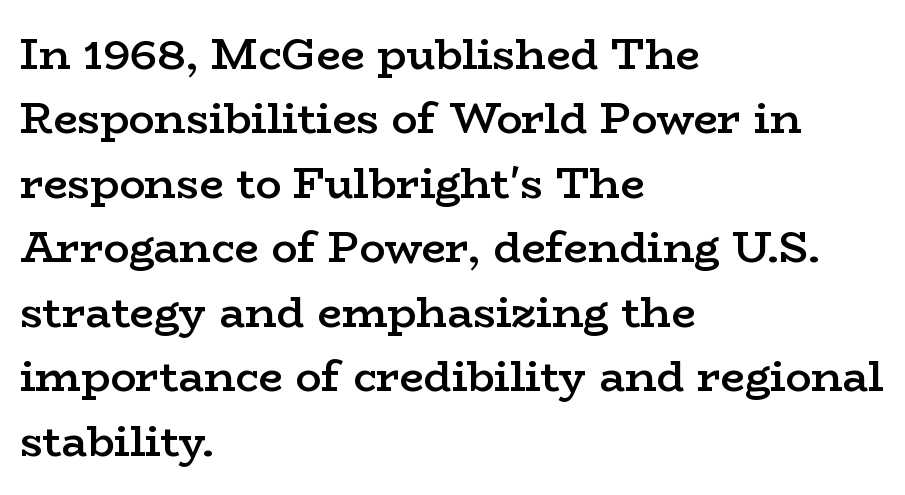
{"serif": "yes", "italic": "no", "bold": "semi", "weight": "semibold", "width": "wide", "stroke_contrast": "low", "x_height": "medium", "monospaced": "no", "underline": "no", "align": "left", "line_spacing": "normal", "line_spacing_ratio": 1.5, "letter_spacing": "normal", "letter_spacing_em": 0.0, "glyph_px": 43}
